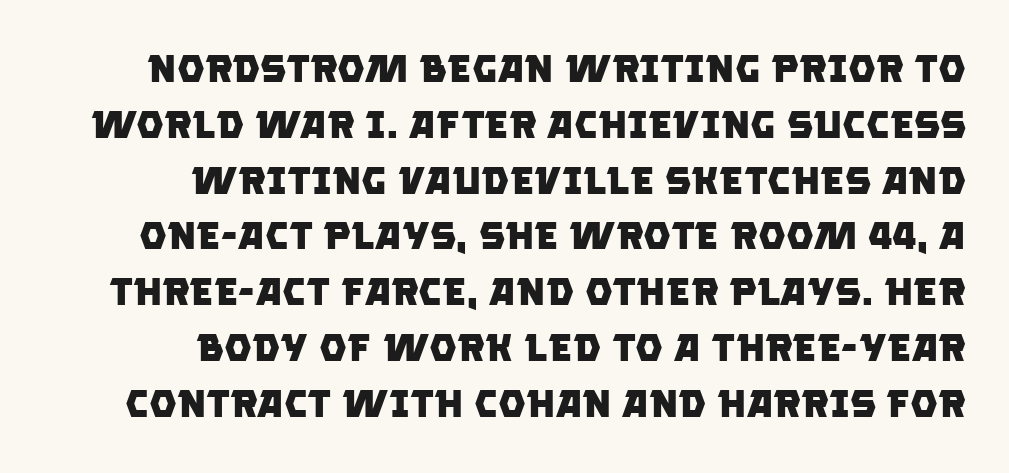
The image shows 39 px heavy sans-serif type; set right-aligned, normal line spacing (1.43x), normal letter spacing, not underlined; low stroke contrast and a large x-height.
